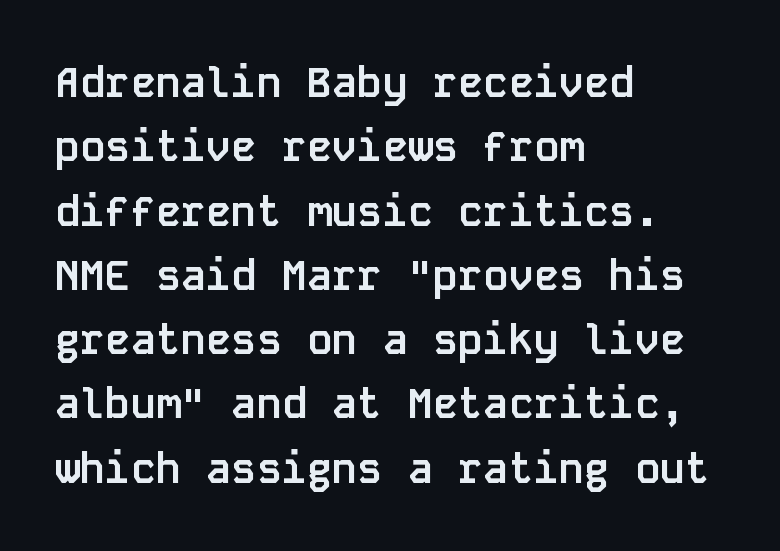
{"serif": "no", "italic": "no", "bold": "yes", "weight": "semibold", "width": "normal", "stroke_contrast": "low", "x_height": "large", "monospaced": "yes", "underline": "no", "align": "left", "line_spacing": "normal", "line_spacing_ratio": 1.53, "letter_spacing": "normal", "letter_spacing_em": 0.0, "glyph_px": 42}
